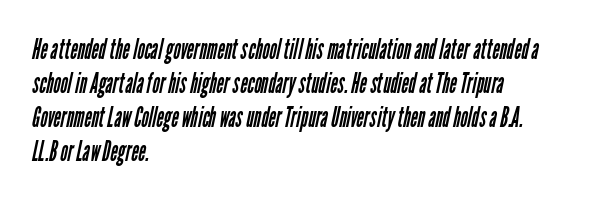
Q: Is the text bold? A: No.
Q: Is the typeface a serif or a sans-serif typeface? A: Sans-serif.
Q: Is the text underlined? A: No.
Q: How is the paragraph aligned? A: Left-aligned.
Q: Is the spacing between letters normal or unusually wide? A: Normal.
Q: Width (condensed, normal, or wide)? A: Condensed.
Q: Stroke contrast? A: Low.
Q: x-height? A: Medium.
Q: Monospaced? A: No.
